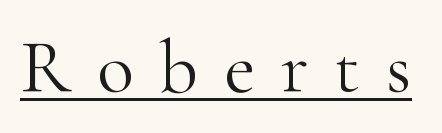
Each letter keeps its own natural width here, so spacing adapts to shape. Every stem runs plumb, perpendicular to the baseline. Counters stay open thanks to moderate or lighter strokes. The line texture is sparse and dotted thanks to wide tracking. Does the type have serifs? Yes, each stem ends in a small foot.
